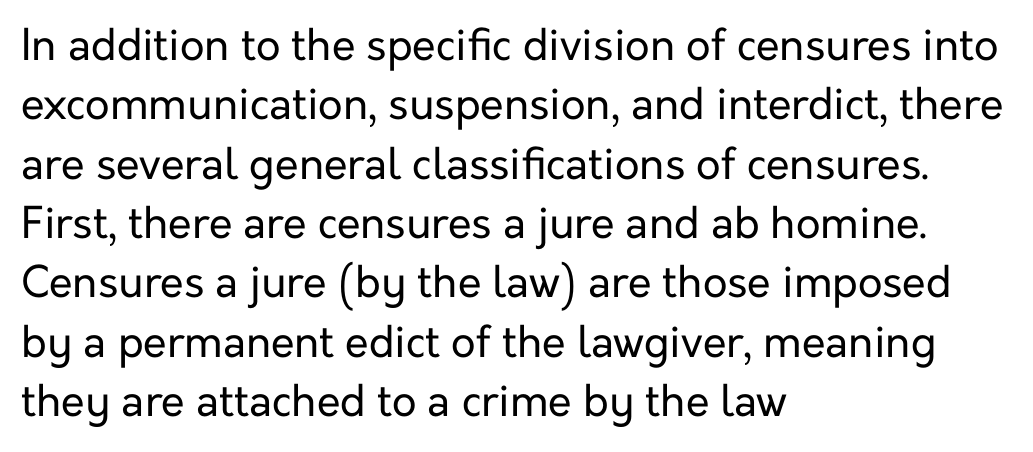
Q: Is the text bold? A: No.
Q: Is the text italic (slanted)? A: No, it is upright.
Q: Is the typeface a serif or a sans-serif typeface? A: Sans-serif.
Q: Is the text underlined? A: No.
Q: How is the paragraph aligned? A: Left-aligned.
Q: Is the spacing between letters normal or unusually wide? A: Normal.
Q: Is the spacing between lines tight, normal or loose? A: Normal.
Q: Width (condensed, normal, or wide)? A: Normal.
Q: Stroke contrast? A: Low.
Q: x-height? A: Medium.
Q: Monospaced? A: No.
